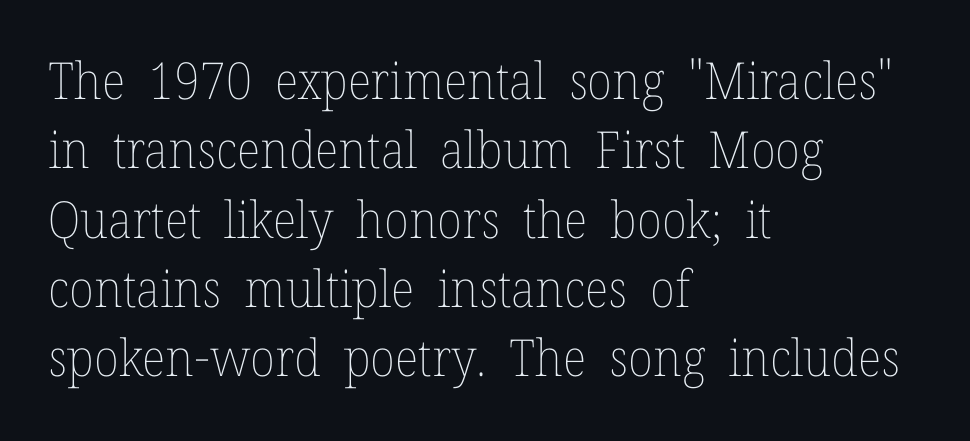
The rendering uses natural spacing where letterforms have individual widths. Is the letter spacing exaggerated? No — it looks like the ordinary default. Compared with typical paragraphs, the rows here are spaced about the same. Line starts are locked; line ends wander.
